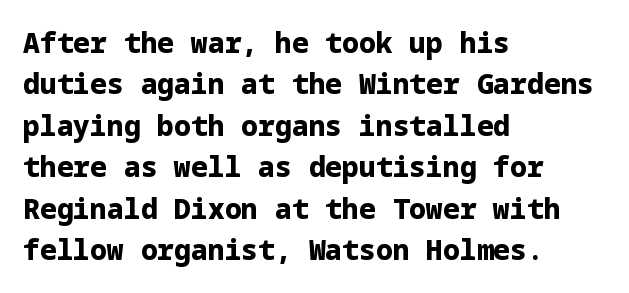
Q: Is the text bold? A: Yes.
Q: Is the text italic (slanted)? A: No, it is upright.
Q: Is the typeface a serif or a sans-serif typeface? A: Sans-serif.
Q: Is the text underlined? A: No.
Q: How is the paragraph aligned? A: Left-aligned.
Q: Is the spacing between letters normal or unusually wide? A: Normal.
Q: Is the spacing between lines tight, normal or loose? A: Normal.
Q: Width (condensed, normal, or wide)? A: Normal.
Q: Stroke contrast? A: Low.
Q: x-height? A: Medium.
